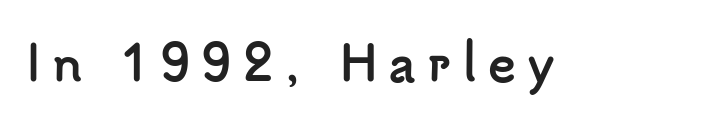
The image shows 47 px semibold sans-serif type, upright; set unusually wide letter spacing (+0.23 em), not underlined; low stroke contrast and a small x-height.
